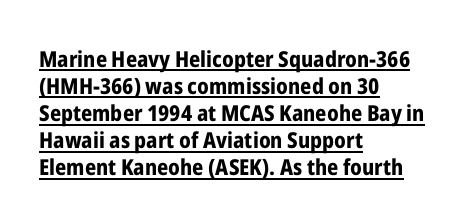
The image shows 22 px bold type, upright; set left-aligned, line spacing 1.23x, normal letter spacing, underlined.
